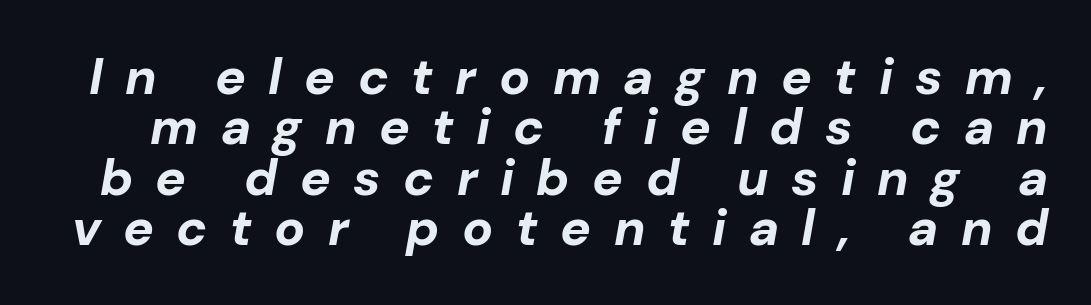
The image shows 51 px bold type, italic (leaning right); set tight line spacing (0.99x), unusually wide letter spacing (+0.44 em), not underlined; low stroke contrast and a medium x-height.
